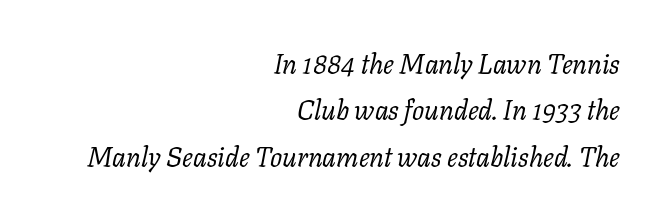
The image shows 27 px text type, italic (leaning right); set right-aligned, line spacing 1.72x, normal letter spacing, not underlined.
